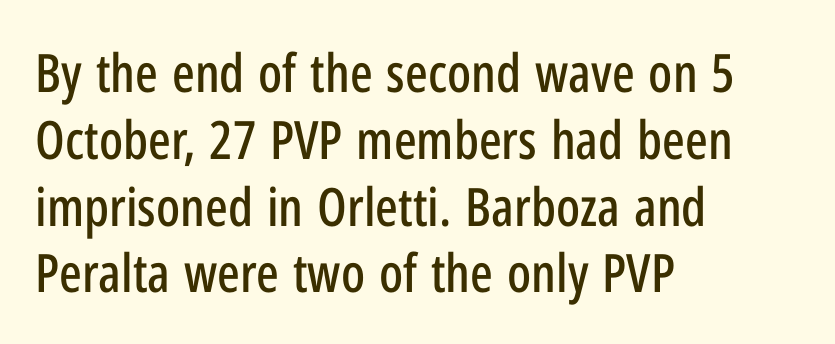
{"serif": "no", "italic": "no", "width": "condensed", "stroke_contrast": "low", "x_height": "medium", "monospaced": "no", "underline": "no", "align": "left", "line_spacing": "normal", "line_spacing_ratio": 1.26, "letter_spacing": "normal", "letter_spacing_em": 0.0, "glyph_px": 53}
